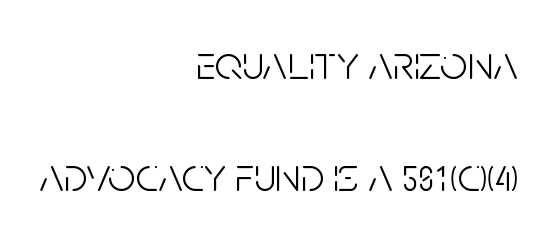
{"serif": "no", "italic": "no", "bold": "no", "weight": "light", "width": "condensed", "stroke_contrast": "low", "x_height": "large", "monospaced": "no", "underline": "no", "align": "right", "line_spacing": "loose", "line_spacing_ratio": 2.34, "letter_spacing": "normal", "letter_spacing_em": 0.0, "glyph_px": 48}
